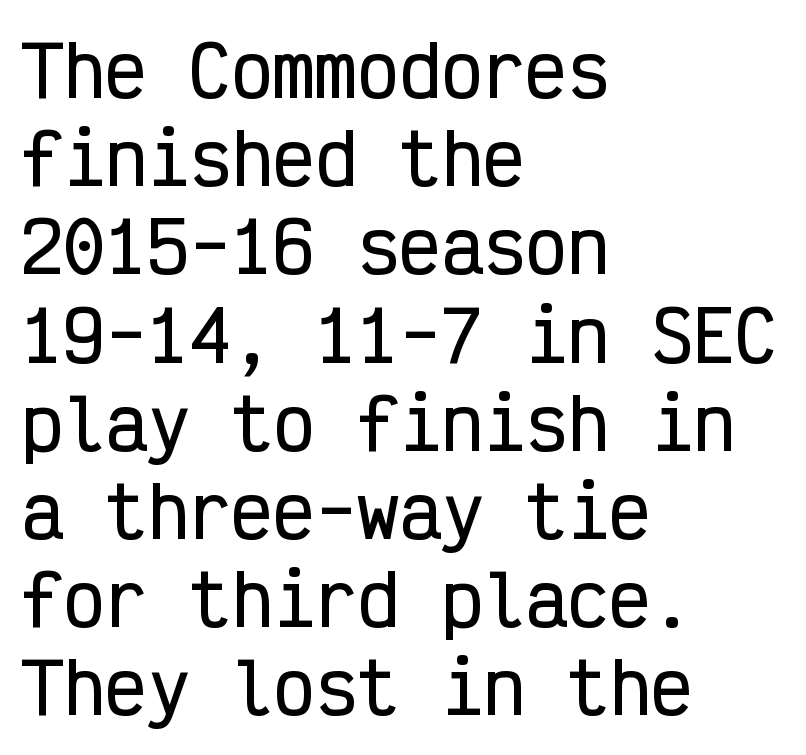
Q: Is the text italic (slanted)? A: No, it is upright.
Q: Is the typeface a serif or a sans-serif typeface? A: Sans-serif.
Q: Is the text underlined? A: No.
Q: How is the paragraph aligned? A: Left-aligned.
Q: Is the spacing between letters normal or unusually wide? A: Normal.
Q: Is the spacing between lines tight, normal or loose? A: Normal.
Q: Width (condensed, normal, or wide)? A: Condensed.
Q: Stroke contrast? A: Low.
Q: x-height? A: Medium.
Q: Monospaced? A: Yes.
